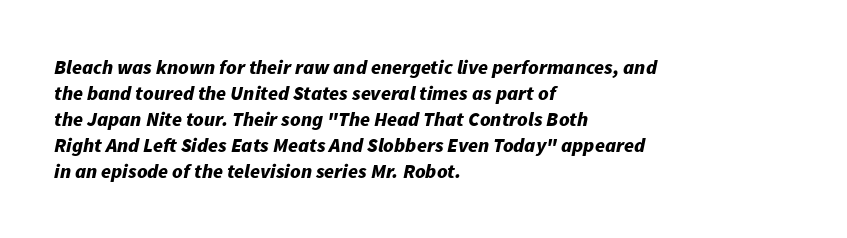
{"italic": "yes", "lean": "right", "slant_degrees": 11, "bold": "yes", "underline": "no", "align": "left", "line_spacing": "normal", "line_spacing_ratio": 1.3, "letter_spacing": "normal", "letter_spacing_em": 0.0, "glyph_px": 20}
